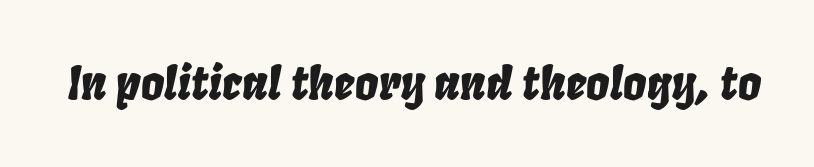
Lines of text with bare space underneath. Proportional: the letters do not fall into vertical columns. Standard letterfit; no display-style spreading of the glyphs. Posture: slanted.
